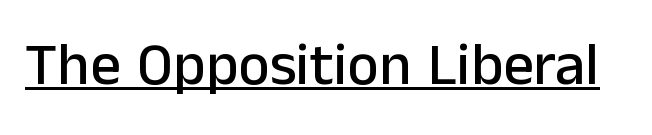
Q: Is the text italic (slanted)? A: No, it is upright.
Q: Is the typeface a serif or a sans-serif typeface? A: Sans-serif.
Q: Is the text underlined? A: Yes.
Q: Is the spacing between letters normal or unusually wide? A: Normal.
Q: Width (condensed, normal, or wide)? A: Normal.
Q: Stroke contrast? A: Low.
Q: x-height? A: Medium.
Q: Monospaced? A: No.
